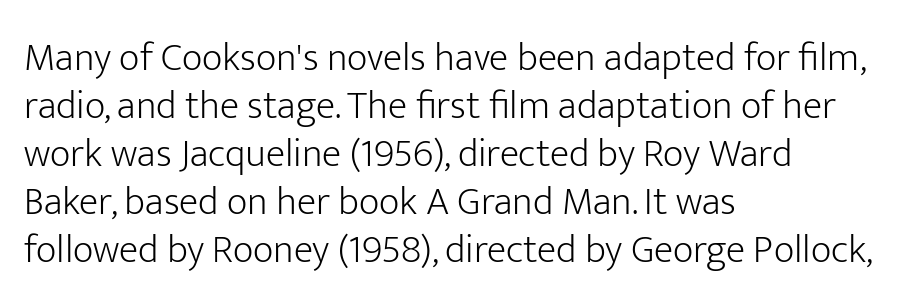
{"serif": "no", "italic": "no", "bold": "no", "weight": "light", "width": "normal", "stroke_contrast": "low", "x_height": "medium", "monospaced": "no", "underline": "no", "align": "left", "line_spacing_ratio": 1.2, "letter_spacing": "normal", "letter_spacing_em": 0.0, "glyph_px": 40}
